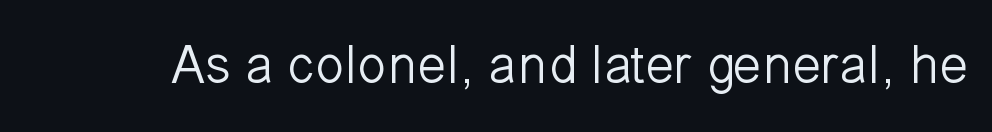
{"serif": "no", "italic": "no", "bold": "no", "weight": "light", "width": "normal", "stroke_contrast": "low", "x_height": "medium", "monospaced": "no", "underline": "no", "letter_spacing": "normal", "letter_spacing_em": 0.0, "glyph_px": 54}
